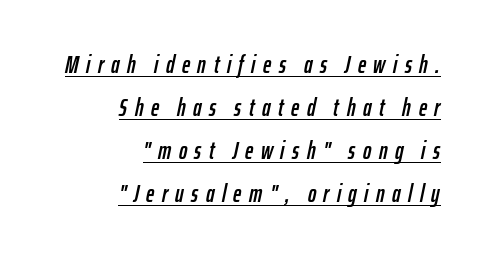
{"italic": "yes", "lean": "right", "slant_degrees": 12, "underline": "yes", "align": "right", "line_spacing_ratio": 1.72, "letter_spacing": "wide", "letter_spacing_em": 0.3, "glyph_px": 25}
